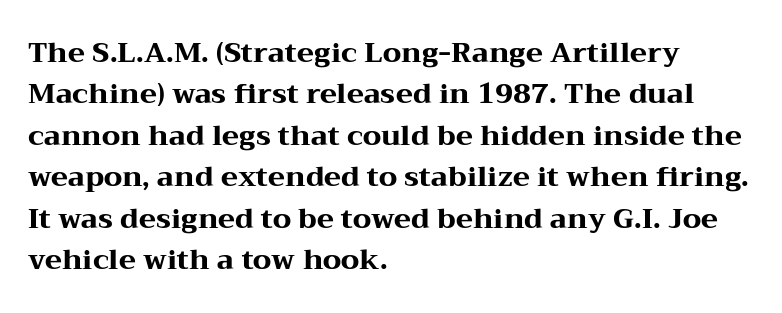
A roman cut, with each character standing at attention. This sample has the flowing, uneven cadence of proportional lettering. Unmarked baselines from the first word to the last. The type is set solid horizontally, with unmodified tracking. A typesetter would label this face a serif. The typesetting leans heavy: a genuine bold.
